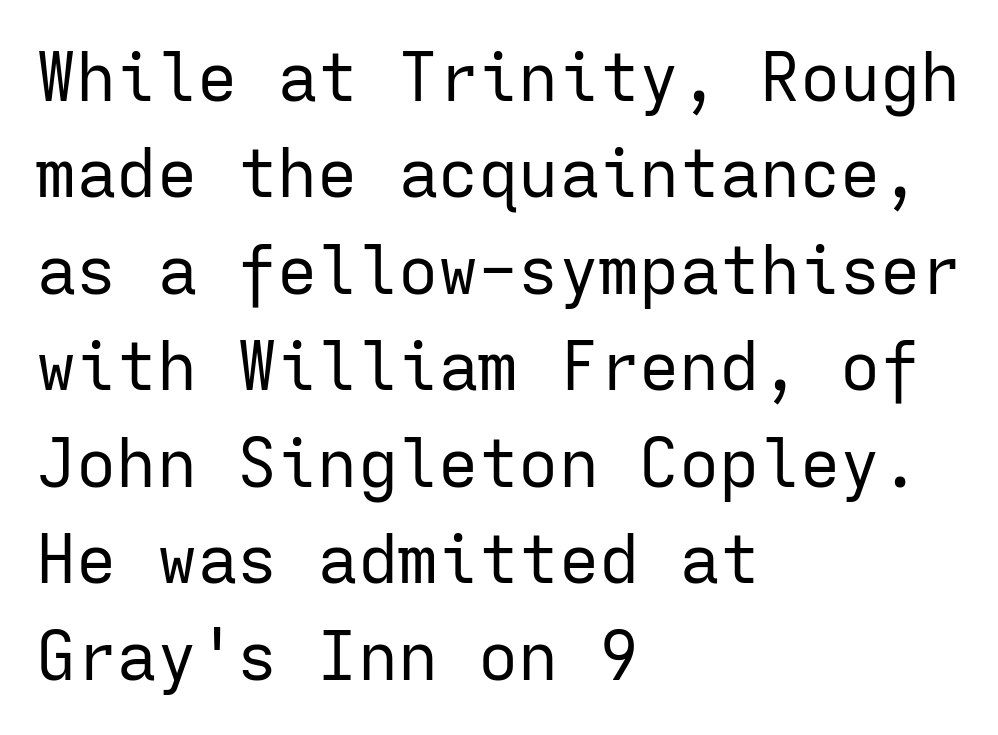
Q: Is the text bold? A: No.
Q: Is the text italic (slanted)? A: No, it is upright.
Q: Is the typeface a serif or a sans-serif typeface? A: Sans-serif.
Q: Is the text underlined? A: No.
Q: How is the paragraph aligned? A: Left-aligned.
Q: Is the spacing between letters normal or unusually wide? A: Normal.
Q: Is the spacing between lines tight, normal or loose? A: Normal.
Q: Width (condensed, normal, or wide)? A: Normal.
Q: Stroke contrast? A: Low.
Q: x-height? A: Medium.
Q: Monospaced? A: Yes.
